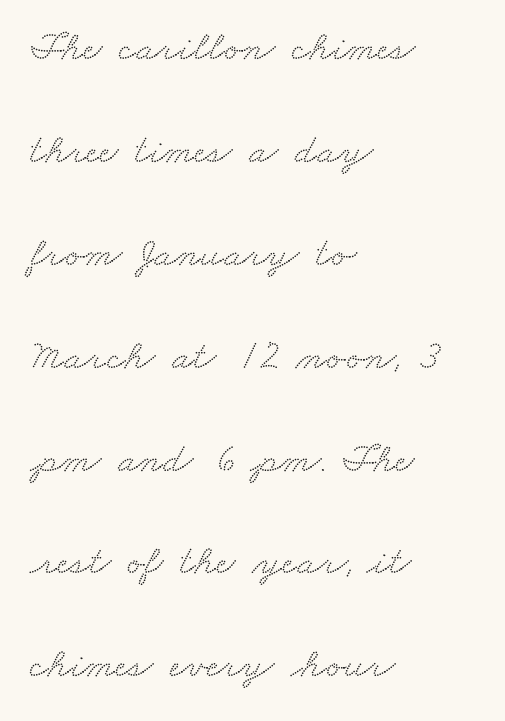
Each word holds together tightly as a unit, with standard inter-letter gaps. Left-aligned paragraph, ragged on the right. Each letter keeps its own natural width here, so spacing adapts to shape. Check the space under the baseline: it is left empty. Notice the wide empty band between every row — that's loose leading. The designer went with a serif here, giving each stem small feet.
